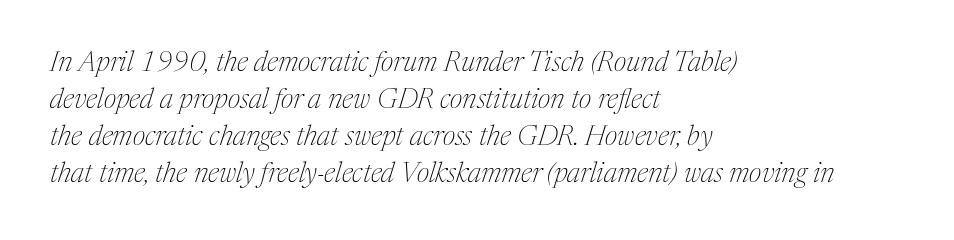
The compositor pushed each line to the left boundary. The line texture is even and compact thanks to regular tracking. The letters look calm and open, with moderate or lighter stems. Rows of type keep a routine distance in the vertical direction. A typesetter would mark this as italic.
